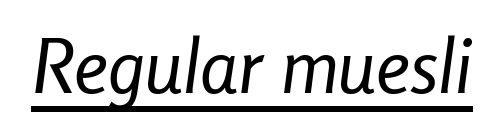
The image shows 75 px regular-weight, condensed type, italic (leaning right); set normal letter spacing, underlined; low stroke contrast and a medium x-height.
